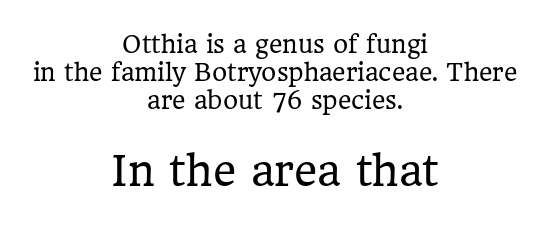
Letters rest on an invisible, unmarked baseline. Posture: straight, roman, zero tilt. Is the type heavy? It reads as light-to-regular instead. Typesetter's note — lower block bumped up in size, upper block left smaller.
